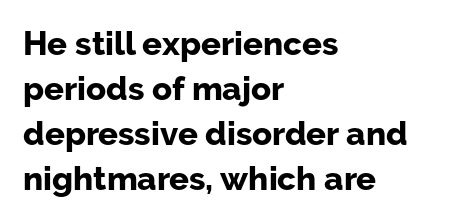
The image shows 33 px bold sans-serif type, upright; set left-aligned, normal line spacing (1.36x), normal letter spacing, not underlined; low stroke contrast and a medium x-height.
